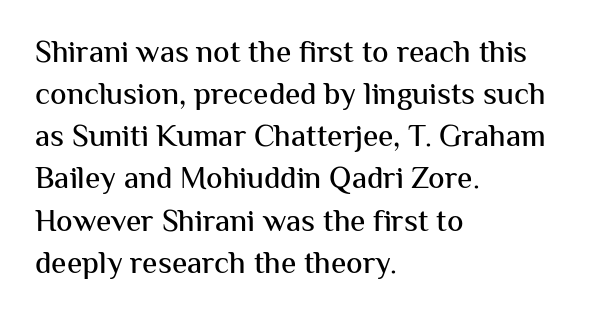
Q: Is the text italic (slanted)? A: No, it is upright.
Q: Is the typeface a serif or a sans-serif typeface? A: Sans-serif.
Q: Is the text underlined? A: No.
Q: How is the paragraph aligned? A: Left-aligned.
Q: Is the spacing between letters normal or unusually wide? A: Normal.
Q: Is the spacing between lines tight, normal or loose? A: Normal.
Q: Width (condensed, normal, or wide)? A: Normal.
Q: Stroke contrast? A: Medium.
Q: x-height? A: Medium.
Q: Monospaced? A: No.
